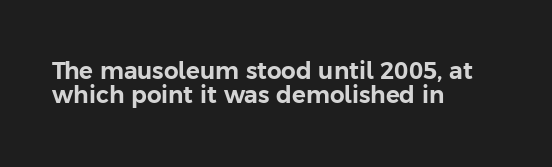
These lines are set flush left with a ragged right edge. The passage shown stacks its lines with hardly any gap. Default kerning and tracking; the words read as compact shapes. Unmarked baselines from the first word to the last.
